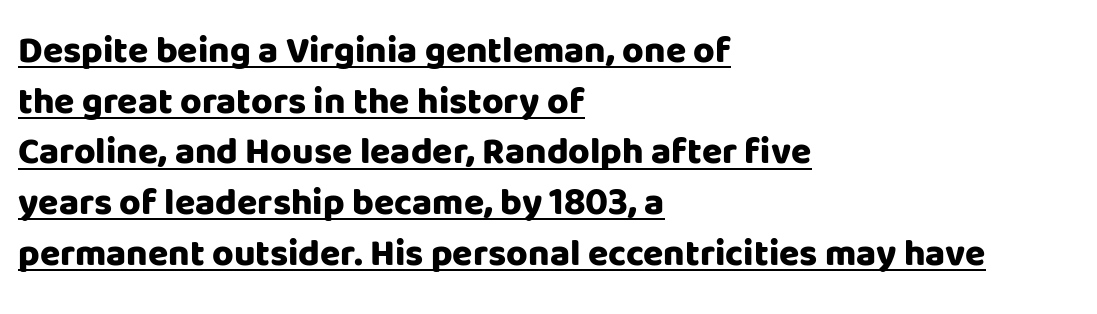
Q: Is the text bold? A: Yes.
Q: Is the text italic (slanted)? A: No, it is upright.
Q: Is the typeface a serif or a sans-serif typeface? A: Sans-serif.
Q: Is the text underlined? A: Yes.
Q: How is the paragraph aligned? A: Left-aligned.
Q: Is the spacing between letters normal or unusually wide? A: Normal.
Q: Is the spacing between lines tight, normal or loose? A: Normal.
Q: Width (condensed, normal, or wide)? A: Normal.
Q: Stroke contrast? A: Low.
Q: x-height? A: Large.
Q: Monospaced? A: No.
